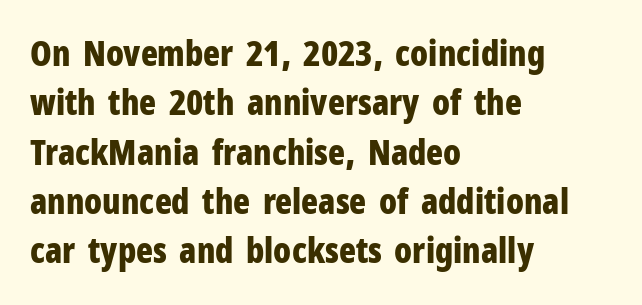
The image shows 35 px bold, condensed sans-serif type, upright; set left-aligned, normal line spacing (1.41x), normal letter spacing, not underlined; low stroke contrast and a medium x-height.
